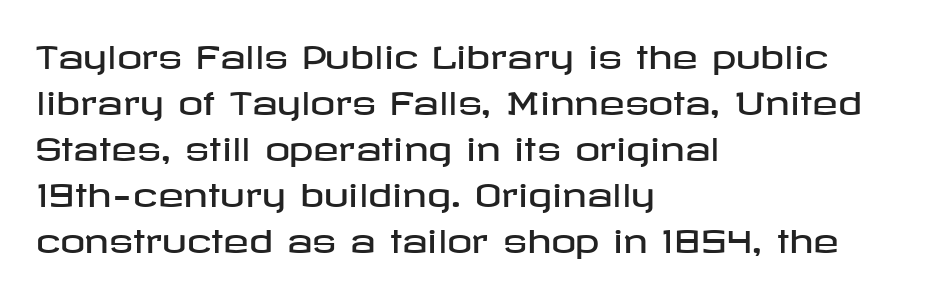
Q: Is the text italic (slanted)? A: No, it is upright.
Q: Is the typeface a serif or a sans-serif typeface? A: Sans-serif.
Q: Is the text underlined? A: No.
Q: How is the paragraph aligned? A: Left-aligned.
Q: Is the spacing between letters normal or unusually wide? A: Normal.
Q: Is the spacing between lines tight, normal or loose? A: Normal.
Q: Width (condensed, normal, or wide)? A: Wide.
Q: Stroke contrast? A: Low.
Q: x-height? A: Medium.
